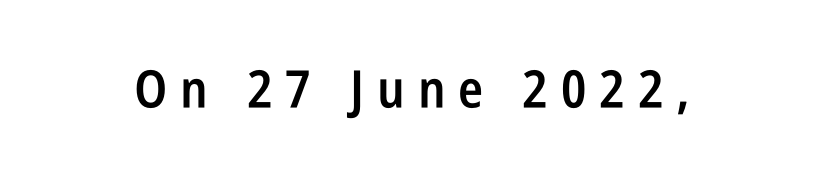
Q: Is the text bold? A: Semi-bold.
Q: Is the text italic (slanted)? A: No, it is upright.
Q: Is the typeface a serif or a sans-serif typeface? A: Sans-serif.
Q: Is the text underlined? A: No.
Q: Is the spacing between letters normal or unusually wide? A: Unusually wide.
Q: Width (condensed, normal, or wide)? A: Condensed.
Q: Stroke contrast? A: Low.
Q: x-height? A: Large.
Q: Monospaced? A: No.
